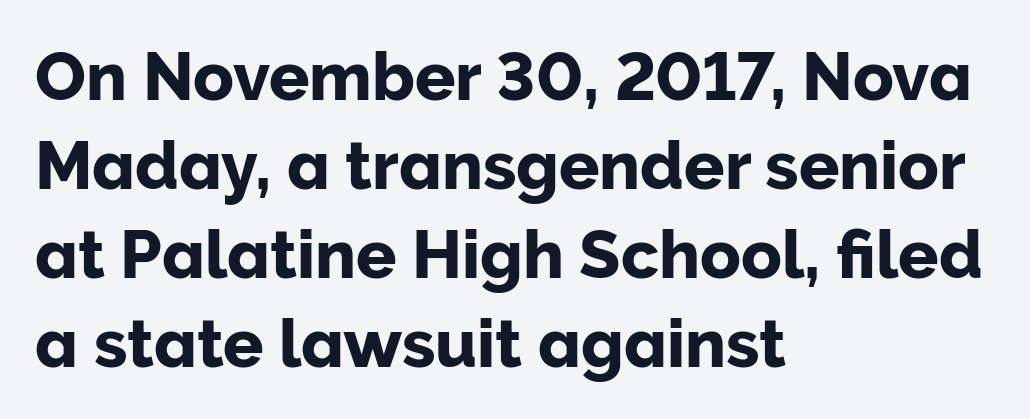
{"serif": "no", "italic": "no", "width": "normal", "stroke_contrast": "low", "x_height": "medium", "monospaced": "no", "underline": "no", "align": "left", "line_spacing": "normal", "line_spacing_ratio": 1.33, "letter_spacing": "normal", "letter_spacing_em": 0.0, "glyph_px": 67}
